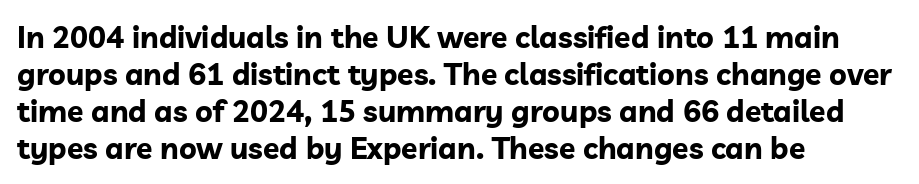
Nothing unusual about the tracking: characters are spaced as the font intends. Nobody drew a line under any word here. Summary of weight: heavy, a full bold. Upright lettering throughout. Serif or sans? Sans — the stroke terminals are bare. Typeset ragged right — the left edge is the straight one.
